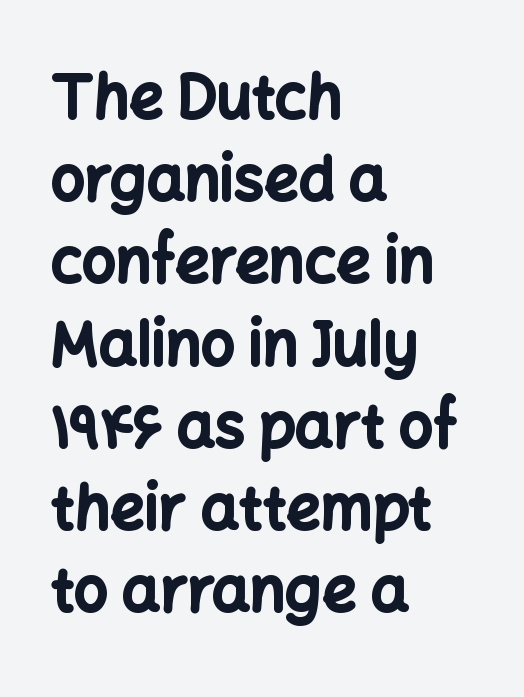
{"serif": "no", "italic": "no", "bold": "yes", "weight": "bold", "width": "normal", "stroke_contrast": "low", "x_height": "medium", "monospaced": "no", "underline": "no", "align": "left", "line_spacing": "normal", "line_spacing_ratio": 1.37, "letter_spacing": "normal", "letter_spacing_em": 0.0, "glyph_px": 60}
